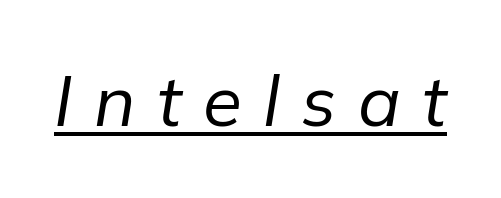
The image shows 71 px regular-weight type, italic (leaning right); set unusually wide letter spacing (+0.3 em), underlined; low stroke contrast and a medium x-height.
